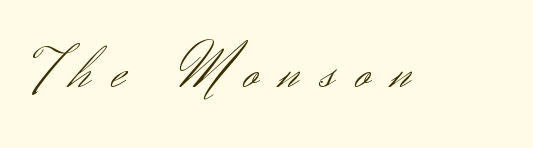
The characters are drawn with everyday or finer stroke widths. Is this a fixed-width face? No — the glyphs have proportional, varying widths. These lines have a slow, spaced-out rhythm from letter to letter. Observe the absence of serifs on each vertical stroke in this sample.
